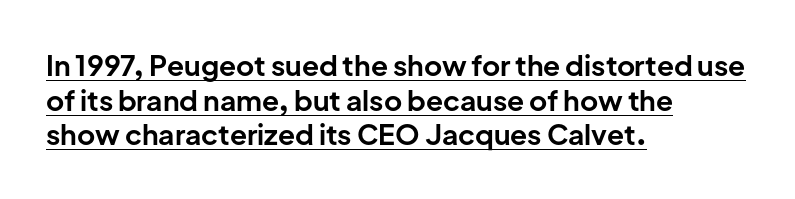
{"serif": "no", "italic": "no", "bold": "yes", "weight": "bold", "width": "normal", "stroke_contrast": "low", "x_height": "medium", "monospaced": "no", "underline": "yes", "align": "left", "line_spacing_ratio": 1.24, "letter_spacing": "normal", "letter_spacing_em": 0.0, "glyph_px": 28}
